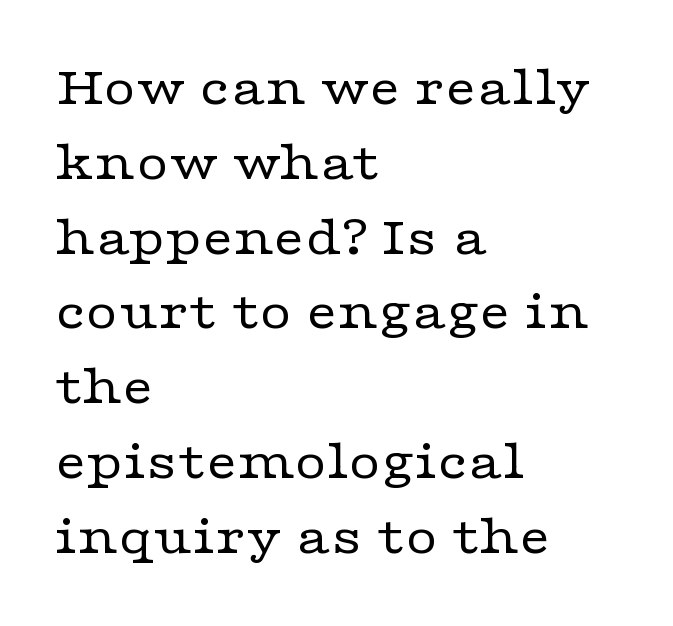
The image shows 55 px regular-weight, wide serif type, upright; set left-aligned, normal line spacing (1.36x), normal letter spacing, not underlined; low stroke contrast and a medium x-height.
